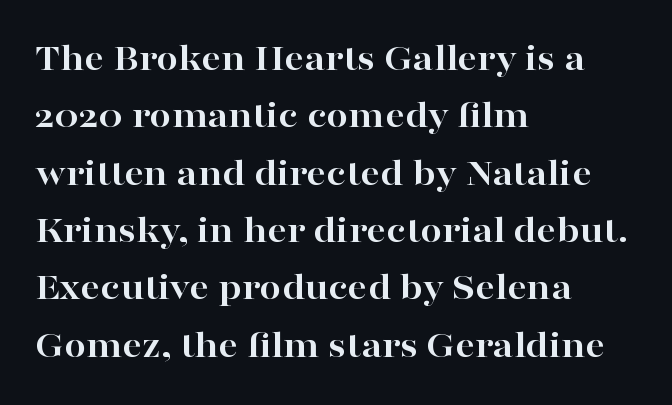
The image shows 39 px bold, wide serif type, upright; set left-aligned, normal line spacing (1.47x), normal letter spacing, not underlined; high stroke contrast and a medium x-height.
